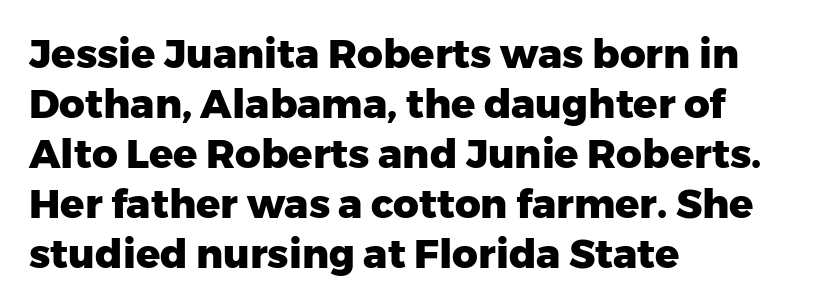
Q: Is the text bold? A: Yes.
Q: Is the text italic (slanted)? A: No, it is upright.
Q: Is the typeface a serif or a sans-serif typeface? A: Sans-serif.
Q: Is the text underlined? A: No.
Q: How is the paragraph aligned? A: Left-aligned.
Q: Is the spacing between letters normal or unusually wide? A: Normal.
Q: Is the spacing between lines tight, normal or loose? A: Normal.
Q: Width (condensed, normal, or wide)? A: Normal.
Q: Stroke contrast? A: Low.
Q: x-height? A: Medium.
Q: Monospaced? A: No.
